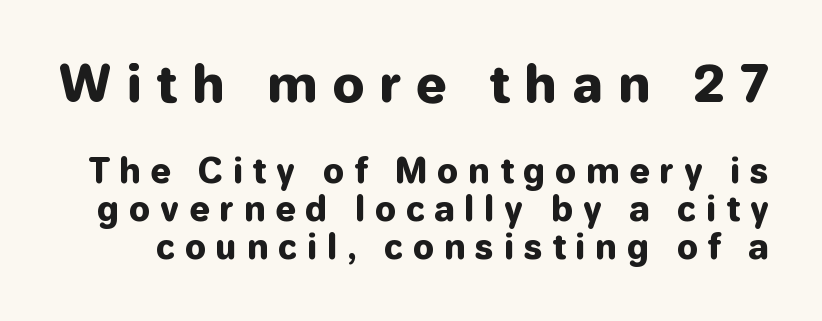
Q: Is the text bold? A: Yes.
Q: Is the text italic (slanted)? A: No, it is upright.
Q: Is the typeface a serif or a sans-serif typeface? A: Sans-serif.
Q: Is the text underlined? A: No.
Q: Is the spacing between letters normal or unusually wide? A: Unusually wide.
Q: Is the spacing between lines tight, normal or loose? A: Tight.
Q: Which block of text is set in a larger size, the first (top) or the second (bottom)? A: The first (top) one.
Q: Width (condensed, normal, or wide)? A: Normal.
Q: Stroke contrast? A: Low.
Q: x-height? A: Medium.
Q: Monospaced? A: No.
